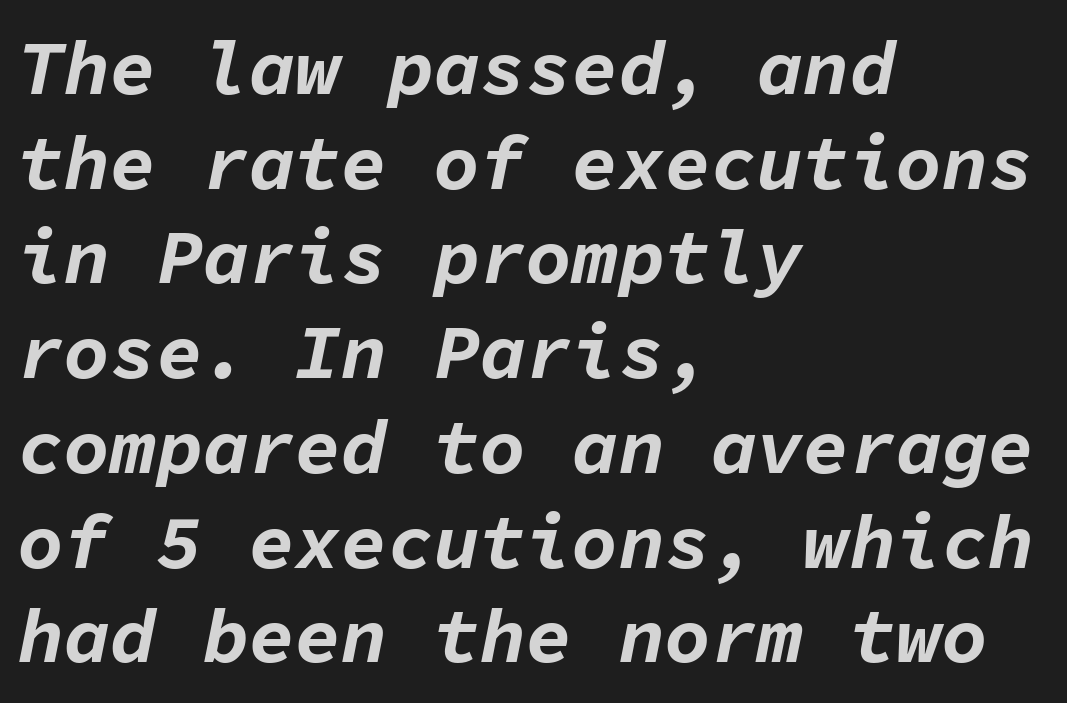
{"italic": "yes", "lean": "right", "slant_degrees": 11, "bold": "yes", "weight": "bold", "width": "normal", "stroke_contrast": "low", "x_height": "medium", "monospaced": "yes", "underline": "no", "align": "left", "line_spacing_ratio": 1.23, "letter_spacing": "normal", "letter_spacing_em": 0.0, "glyph_px": 77}
